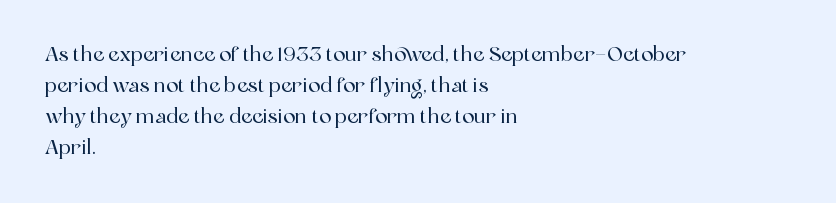
Q: Is the text italic (slanted)? A: No, it is upright.
Q: Is the text underlined? A: No.
Q: How is the paragraph aligned? A: Left-aligned.
Q: Is the spacing between letters normal or unusually wide? A: Normal.
Q: Is the spacing between lines tight, normal or loose? A: Normal.
